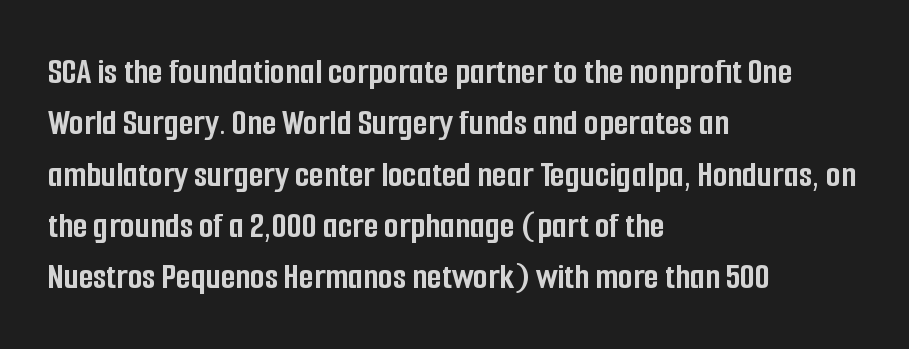
{"serif": "no", "italic": "no", "bold": "yes", "weight": "semibold", "width": "condensed", "stroke_contrast": "low", "x_height": "medium", "monospaced": "no", "underline": "no", "align": "left", "line_spacing": "normal", "line_spacing_ratio": 1.35, "letter_spacing": "normal", "letter_spacing_em": 0.0, "glyph_px": 38}
